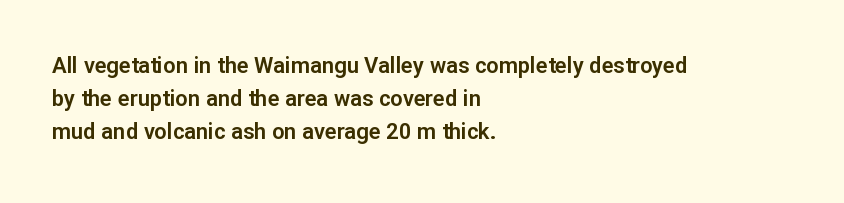
The image shows 22 px text type, upright; set left-aligned, normal line spacing (1.51x), normal letter spacing, not underlined.
